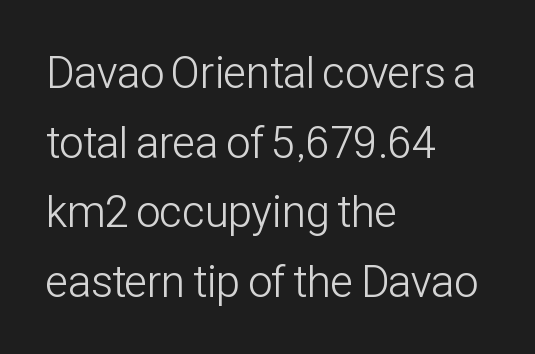
Ink coverage per letter is moderate at most. One-word summary of the alignment: left. The type is set solid horizontally, with unmodified tracking. I'd call this a sans setting — the letters go barefoot. Posture: vertical. Does the leading feel generous? No, just average.
